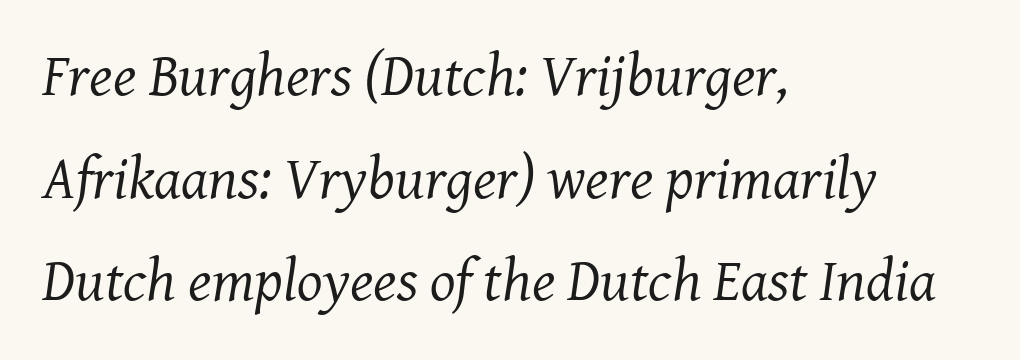
{"serif": "yes", "italic": "yes", "lean": "right", "slant_degrees": 8, "bold": "no", "weight": "regular", "width": "normal", "stroke_contrast": "medium", "x_height": "medium", "monospaced": "no", "underline": "no", "align": "left", "line_spacing_ratio": 1.71, "letter_spacing": "normal", "letter_spacing_em": 0.0, "glyph_px": 60}
